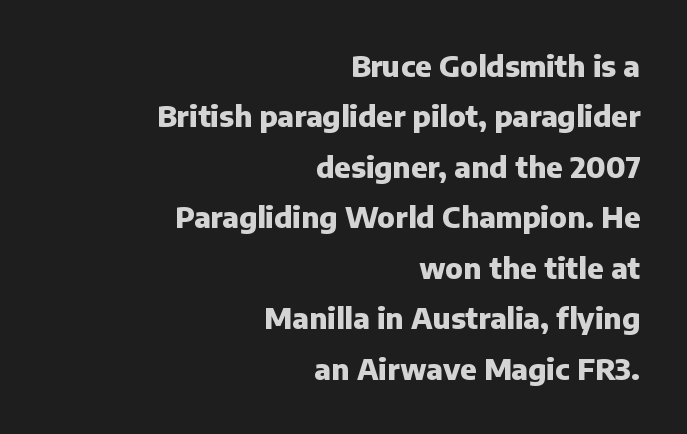
{"serif": "no", "italic": "no", "bold": "yes", "weight": "heavy", "width": "normal", "stroke_contrast": "low", "x_height": "medium", "monospaced": "no", "underline": "no", "align": "right", "line_spacing_ratio": 1.74, "letter_spacing": "normal", "letter_spacing_em": 0.0, "glyph_px": 29}
